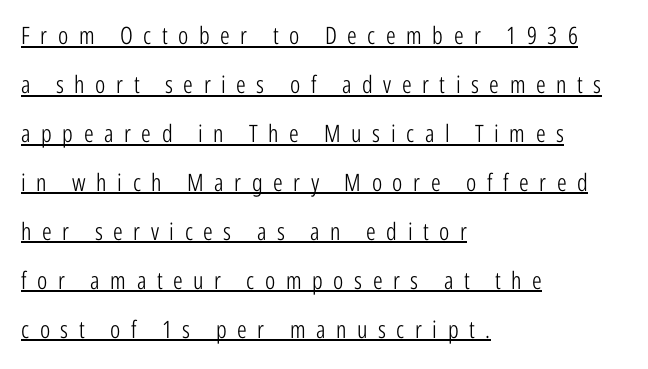
No letter is thick-stroked: the sample isn't bold. Is there much room between lines? Yes — plenty of vertical air separates them. The passage is arranged the way most books set body copy — flush left. The tracking reads as deliberately expanded to a designer's eye.
